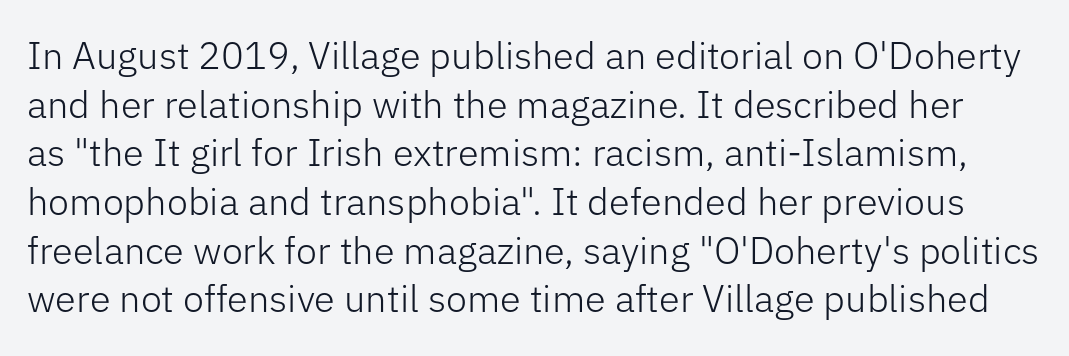
Words appear dense and cohesive because spacing is normal. Stem width sits at or under what a default text font uses. Check where the strokes stop: nothing finishes them off — pure sans. Baseline-to-baseline distance is the conventional proportion of letter height.
